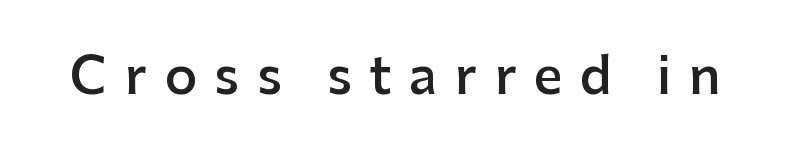
In terms of posture, this sample is upright. The characters display no serif detailing; their extremities are plain. Between one letter and the next there's a generous, obvious gap. Proportional: the letters do not fall into vertical columns. Look at the stroke-to-counter ratio: somewhat heavy, a semibold. The space directly below the letters is spotless.
